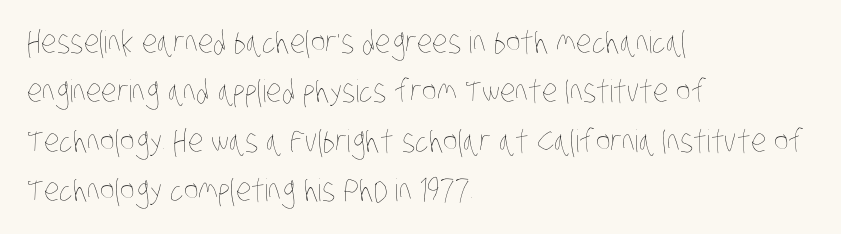
These lines are set flush left with a ragged right edge. This rendering features lettering with no underline. There is no visible air inserted between adjacent glyphs. This sample keeps an unexceptional amount of space between lines.
